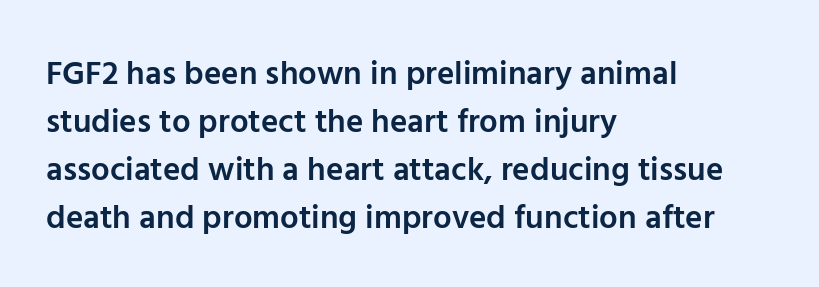
The image shows 33 px semibold sans-serif type, upright; set left-aligned, normal line spacing (1.45x), normal letter spacing, not underlined; low stroke contrast and a medium x-height.
